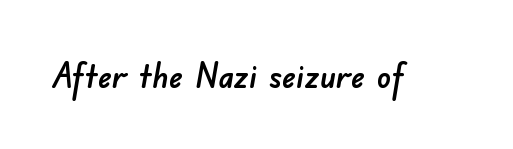
There is no visible air inserted between adjacent glyphs. The specimen omits any rule beneath the text block's lines. Is this a fixed-width face? No — the glyphs have proportional, varying widths. Does the type have serifs? No, each stem ends abruptly.
